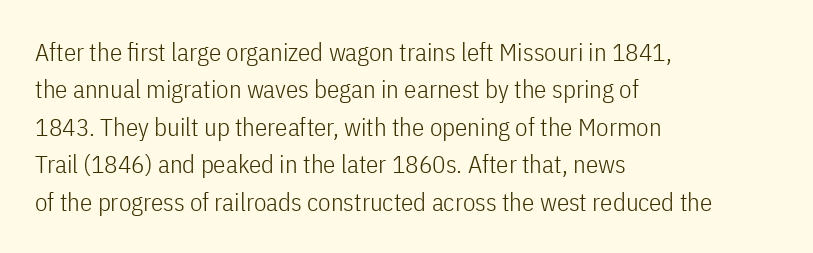
The image shows 25 px text type, upright; set left-aligned, normal line spacing (1.5x), normal letter spacing, not underlined.
